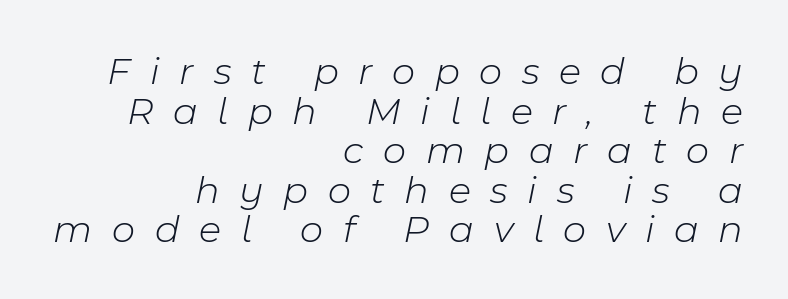
The image shows 40 px light type, italic (leaning right); set right-aligned, tight line spacing (0.99x), unusually wide letter spacing (+0.49 em), not underlined; low stroke contrast and a medium x-height.
